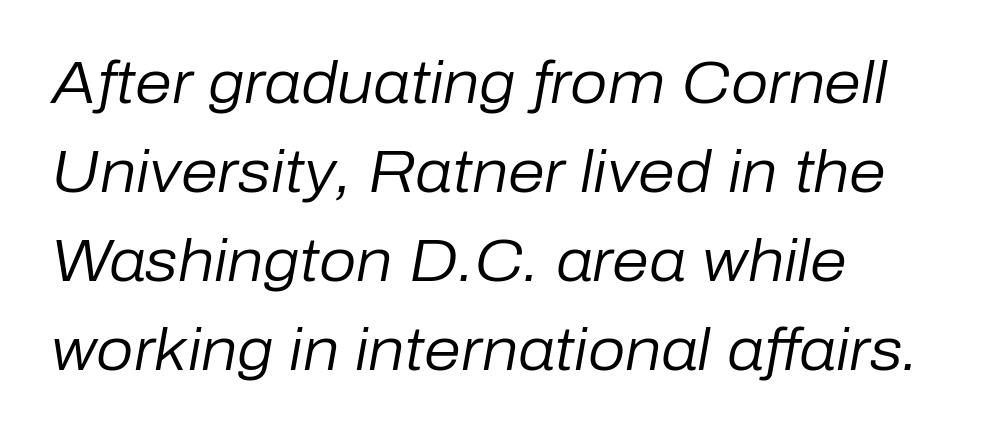
The font is comparable to plain body text, perhaps lighter. Looks like regular typesetting: each glyph gets only the width it needs. Line spacing here is normal. Emphasis-style slanted type is in use. Anything drawn beneath the words? Only blank space. Nobody touched the tracking dial on this one.
